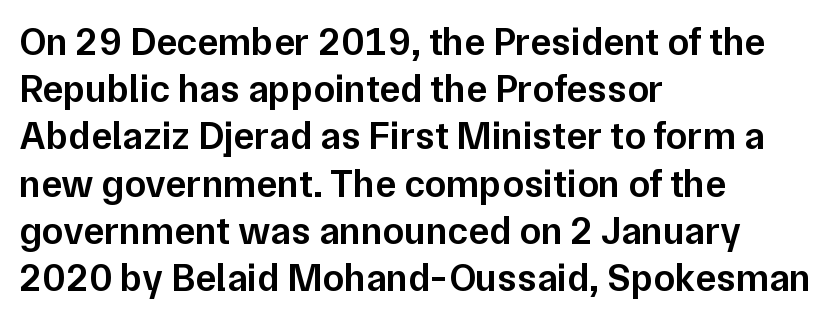
Q: Is the text bold? A: Semi-bold.
Q: Is the text italic (slanted)? A: No, it is upright.
Q: Is the typeface a serif or a sans-serif typeface? A: Sans-serif.
Q: Is the text underlined? A: No.
Q: How is the paragraph aligned? A: Left-aligned.
Q: Is the spacing between letters normal or unusually wide? A: Normal.
Q: Width (condensed, normal, or wide)? A: Normal.
Q: Stroke contrast? A: Low.
Q: x-height? A: Medium.
Q: Monospaced? A: No.
